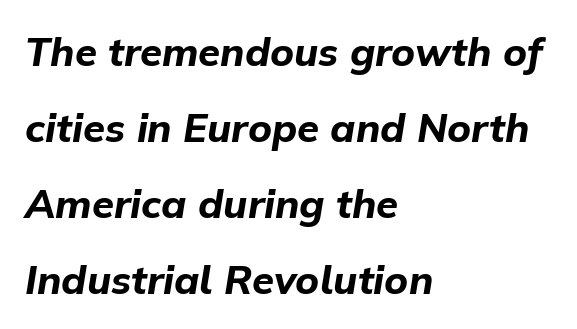
{"italic": "yes", "lean": "right", "slant_degrees": 9, "bold": "yes", "weight": "bold", "width": "normal", "stroke_contrast": "low", "x_height": "medium", "monospaced": "no", "underline": "no", "align": "left", "line_spacing": "loose", "line_spacing_ratio": 1.9, "letter_spacing": "normal", "letter_spacing_em": 0.0, "glyph_px": 40}
